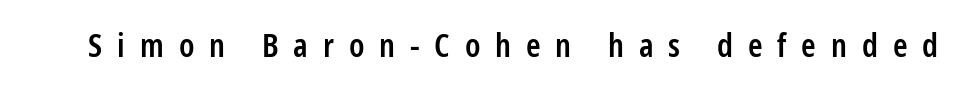
Note the varied advance widths — an 'i' is clearly narrower than an 'm'. Designer's note — italics off, roman on. The passage shown is not underscored anywhere. Letter spacing: wide.
